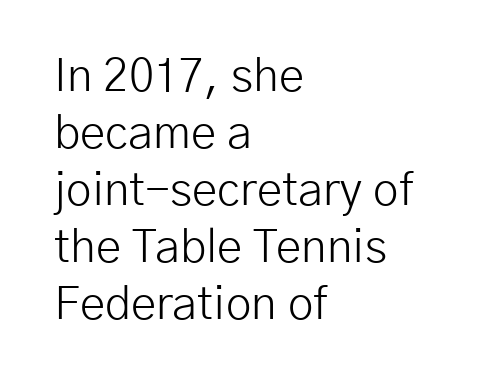
{"serif": "no", "italic": "no", "bold": "no", "weight": "light", "width": "normal", "stroke_contrast": "low", "x_height": "medium", "monospaced": "no", "underline": "no", "align": "left", "line_spacing_ratio": 1.24, "letter_spacing": "normal", "letter_spacing_em": 0.0, "glyph_px": 46}
